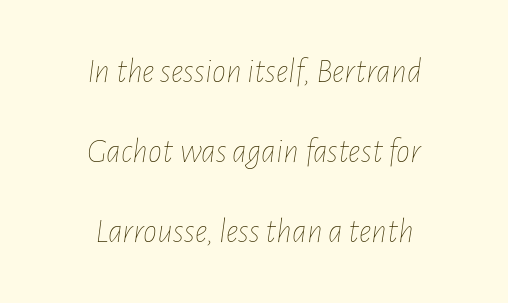
The image shows 35 px thin, condensed type, italic (leaning right); set centered, loose line spacing (2.28x), normal letter spacing, not underlined; low stroke contrast and a medium x-height.
